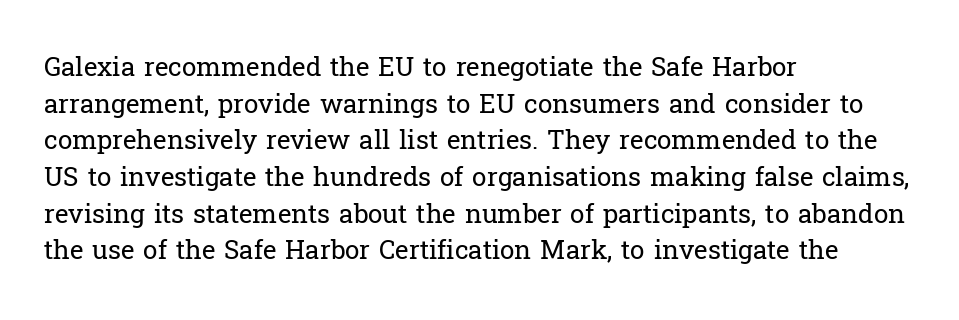
The image shows 26 px text type, upright; set left-aligned, normal line spacing (1.41x), normal letter spacing, not underlined.
